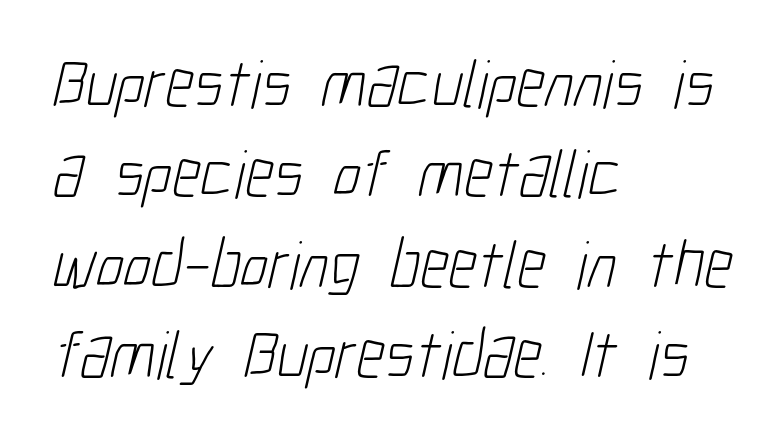
Q: Is the text bold? A: No.
Q: Is the typeface a serif or a sans-serif typeface? A: Sans-serif.
Q: Is the text underlined? A: No.
Q: How is the paragraph aligned? A: Left-aligned.
Q: Is the spacing between letters normal or unusually wide? A: Normal.
Q: Is the spacing between lines tight, normal or loose? A: Normal.
Q: Width (condensed, normal, or wide)? A: Condensed.
Q: Stroke contrast? A: Low.
Q: x-height? A: Medium.
Q: Monospaced? A: No.
